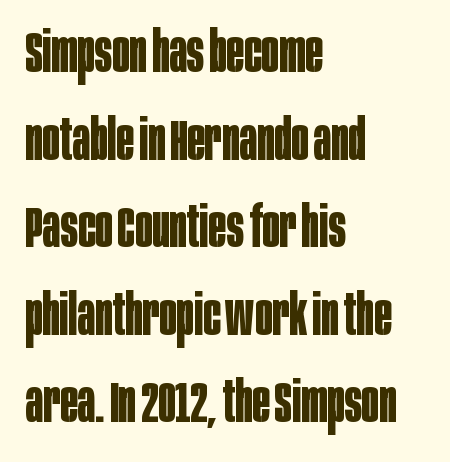
Q: Is the text bold? A: Yes.
Q: Is the text italic (slanted)? A: No, it is upright.
Q: Is the typeface a serif or a sans-serif typeface? A: Sans-serif.
Q: Is the text underlined? A: No.
Q: How is the paragraph aligned? A: Left-aligned.
Q: Is the spacing between letters normal or unusually wide? A: Normal.
Q: Is the spacing between lines tight, normal or loose? A: Normal.
Q: Width (condensed, normal, or wide)? A: Condensed.
Q: Stroke contrast? A: Low.
Q: x-height? A: Large.
Q: Monospaced? A: No.
